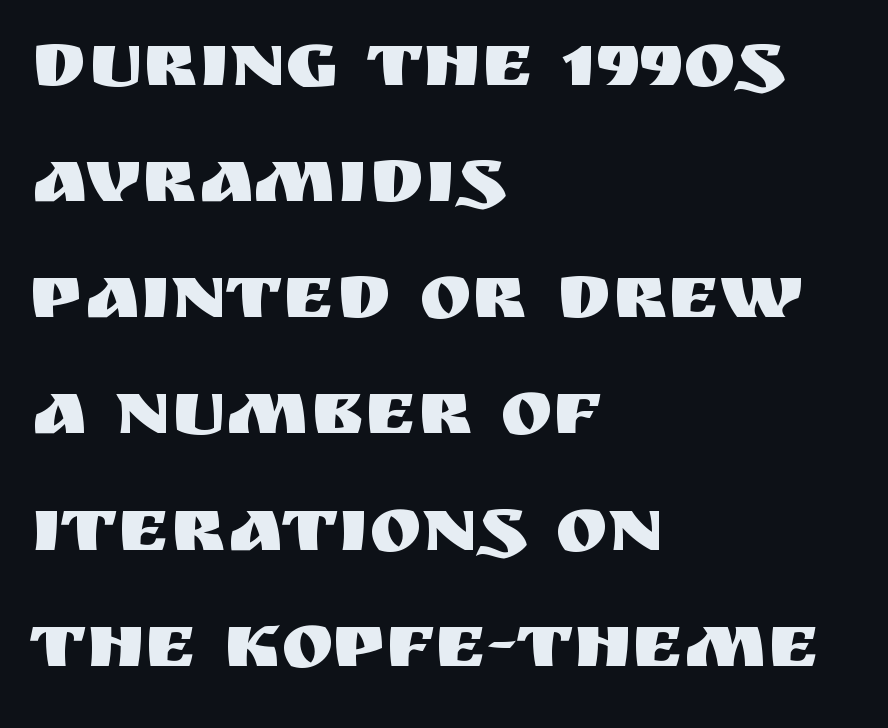
{"serif": "no", "italic": "no", "width": "normal", "stroke_contrast": "medium", "x_height": "large", "monospaced": "no", "underline": "no", "align": "left", "line_spacing": "normal", "line_spacing_ratio": 1.47, "letter_spacing": "normal", "letter_spacing_em": 0.0, "glyph_px": 79}
